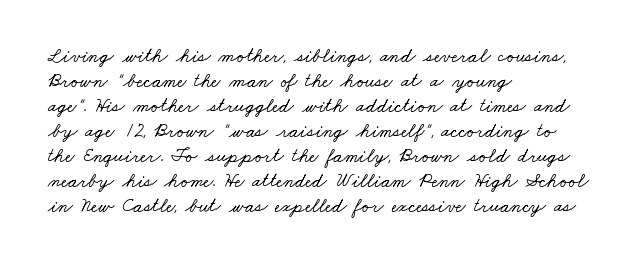
The image shows 20 px text type; set left-aligned, normal line spacing (1.25x), normal letter spacing, not underlined.
